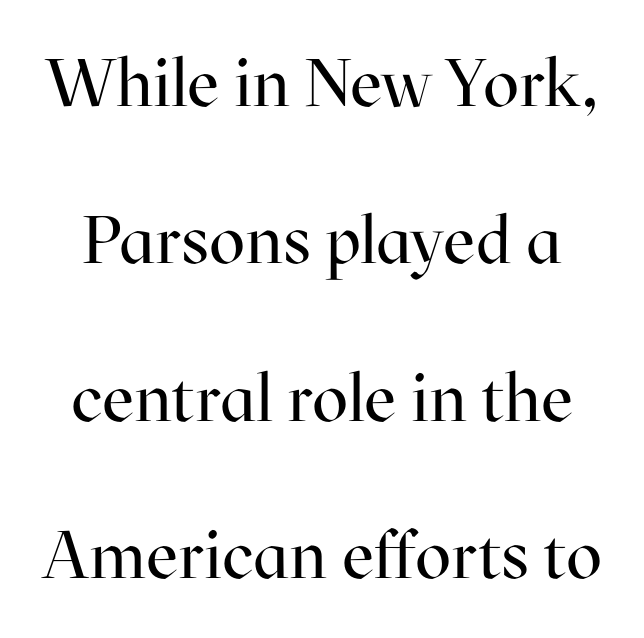
Q: Is the text bold? A: No.
Q: Is the text italic (slanted)? A: No, it is upright.
Q: Is the typeface a serif or a sans-serif typeface? A: Serif.
Q: Is the text underlined? A: No.
Q: Is the spacing between letters normal or unusually wide? A: Normal.
Q: Is the spacing between lines tight, normal or loose? A: Loose.
Q: Width (condensed, normal, or wide)? A: Normal.
Q: Stroke contrast? A: High.
Q: x-height? A: Medium.
Q: Monospaced? A: No.
